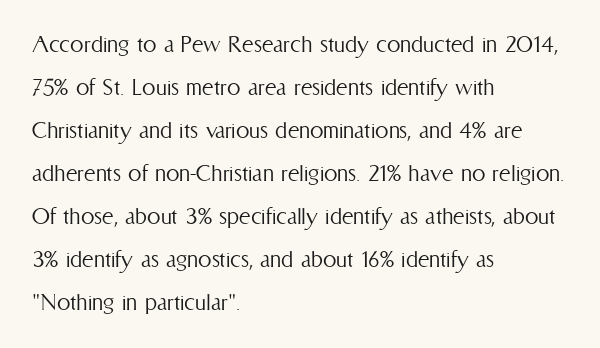
Line beginnings align vertically; line endings do not. Quick note: not italic, upright. No chunkiness to these letters — they're not bold. Default kerning and tracking; the words read as compact shapes.
